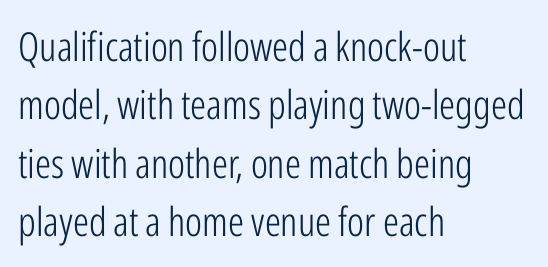
{"serif": "no", "italic": "no", "bold": "no", "weight": "light", "width": "condensed", "stroke_contrast": "low", "x_height": "medium", "monospaced": "no", "underline": "no", "align": "left", "line_spacing": "normal", "line_spacing_ratio": 1.46, "letter_spacing": "normal", "letter_spacing_em": 0.0, "glyph_px": 40}
